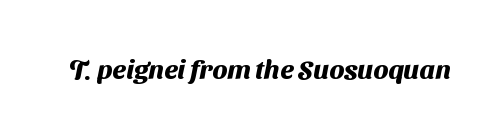
{"bold": "yes", "underline": "no", "letter_spacing": "normal", "letter_spacing_em": 0.0, "glyph_px": 27}
